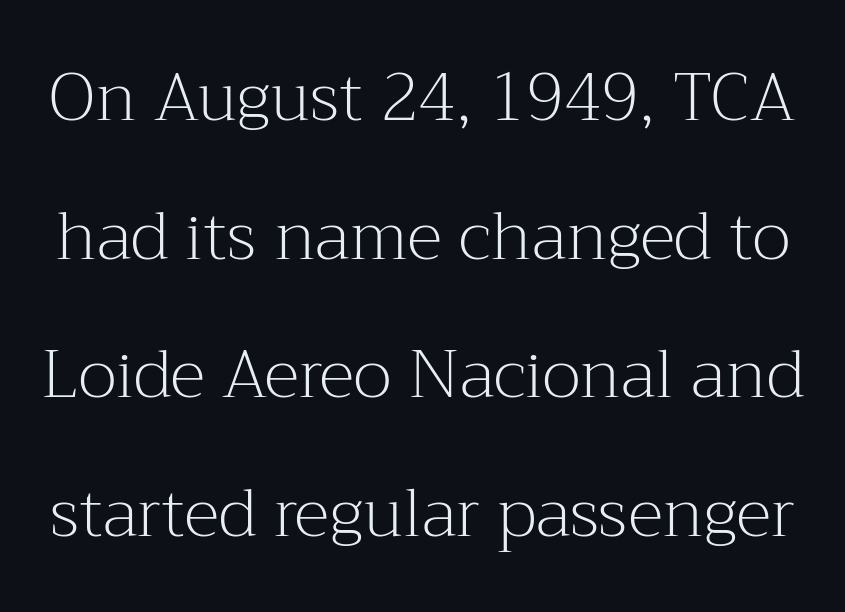
How would I describe the line gaps? Wide and relaxed. Ascenders rise straight up at ninety degrees. Descenders are the only things crossing below the line. Is this a heavy cut? Hardly; it is regular or lighter.
